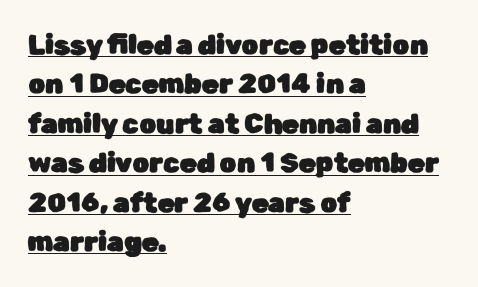
The glyphs are accompanied by a horizontal stroke just below them. Which margin do the lines hug? The left one — the right edge is uneven. Ascenders rise straight up at ninety degrees. Reading down the column, the eye jumps a familiar distance to each next line.
